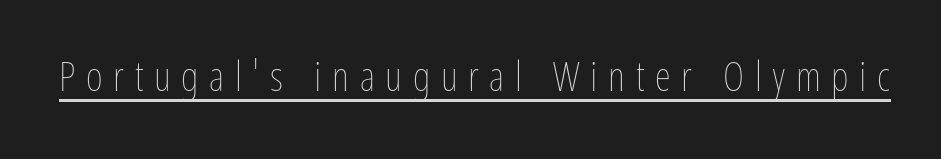
Is the letter spacing exaggerated? Yes — the characters are pushed far apart. Looks like regular typesetting: each glyph gets only the width it needs. Weight: not bold — regular or lighter. Has an underline been added? It has. Italic? Not at all — the glyphs are vertical.
